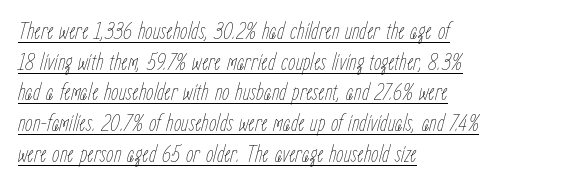
Glyph-to-glyph distance matches everyday printed text. Is there an underline? Yes — a line sits under the letters. A typesetter would call this leading conventional body-copy spacing. Stroke mass is kept to a normal reading level or below. The rendering anchors every line to the left-hand side. Emphasis-style slanted type is in use.
